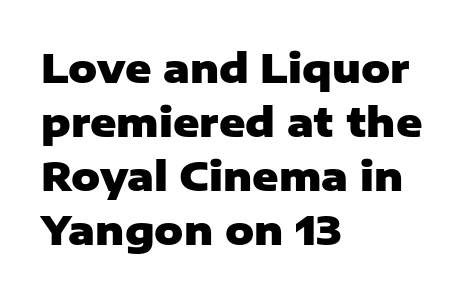
The image shows 40 px heavy sans-serif type, upright; set left-aligned, normal line spacing (1.35x), normal letter spacing, not underlined; low stroke contrast and a medium x-height.
